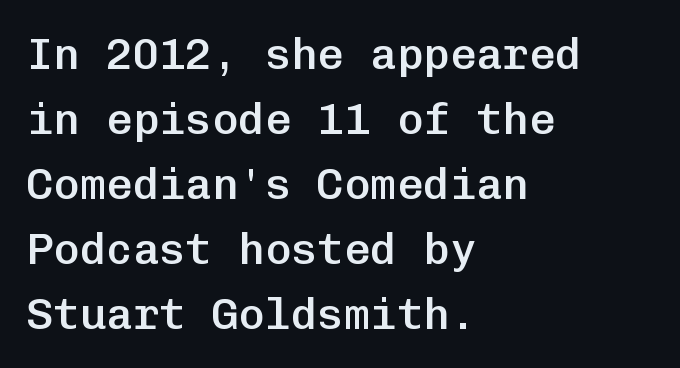
Q: Is the text bold? A: Semi-bold.
Q: Is the text italic (slanted)? A: No, it is upright.
Q: Is the typeface a serif or a sans-serif typeface? A: Sans-serif.
Q: Is the text underlined? A: No.
Q: How is the paragraph aligned? A: Left-aligned.
Q: Is the spacing between letters normal or unusually wide? A: Normal.
Q: Is the spacing between lines tight, normal or loose? A: Normal.
Q: Width (condensed, normal, or wide)? A: Normal.
Q: Stroke contrast? A: Low.
Q: x-height? A: Medium.
Q: Monospaced? A: Yes.
